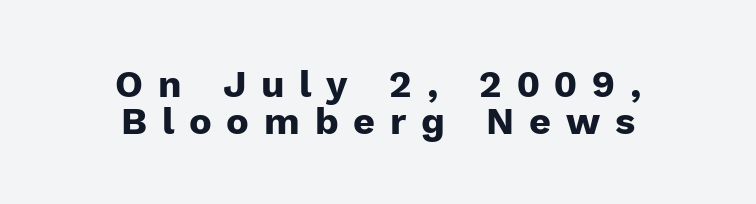
The image shows 38 px heavy sans-serif type, upright; set centered, tight line spacing (0.98x), unusually wide letter spacing (+0.39 em), not underlined; low stroke contrast and a medium x-height.
